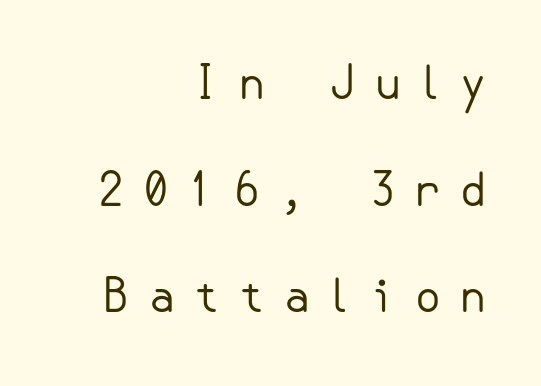
No chunkiness to these letters — they're not bold. Tracking here is generous; glyphs stand well apart from one another. Is this a sans? Yes — the strokes have no serifs. Clear beneath every line of the passage.
